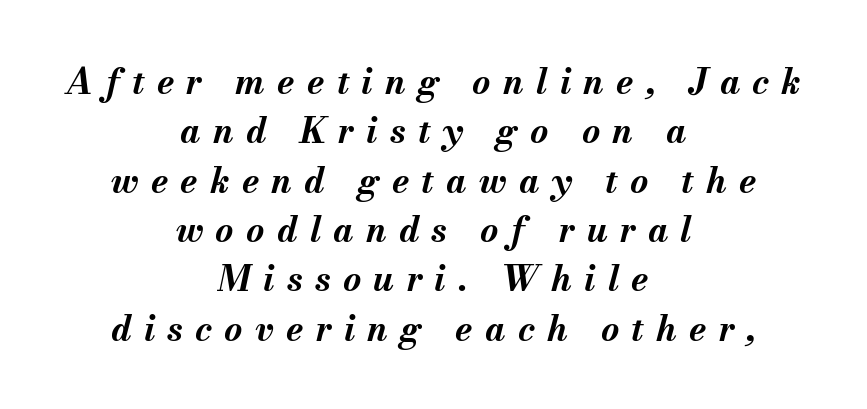
Would a proofreader flag this as italicized? Yes. Does the copy run flush right? No — it is centered line by line. The foot of each line stays bare and open. Think of a printed novel: that variable character pitch is what you see here.
